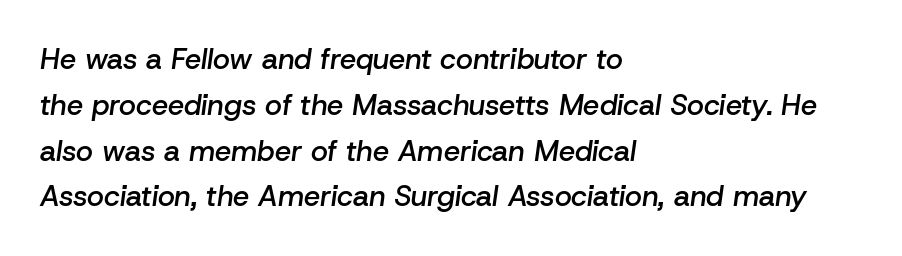
{"italic": "yes", "lean": "right", "slant_degrees": 8, "bold": "semi", "weight": "semibold", "width": "normal", "stroke_contrast": "low", "x_height": "medium", "monospaced": "no", "underline": "no", "align": "left", "line_spacing": "normal", "line_spacing_ratio": 1.58, "letter_spacing": "normal", "letter_spacing_em": 0.0, "glyph_px": 29}
